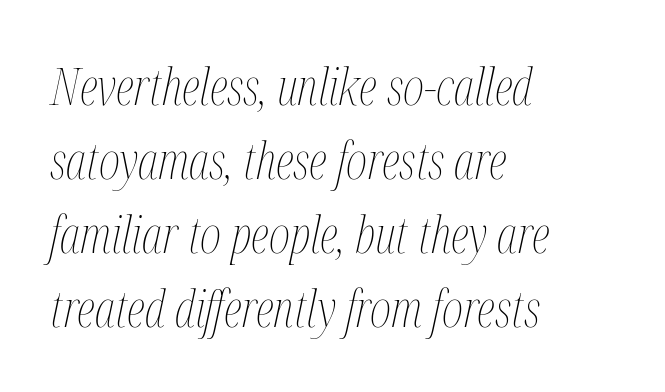
There is no visible air inserted between adjacent glyphs. Character widths vary here, with narrow letters taking less room than wide ones. Quick note: underline off. The lines are quadded left.
